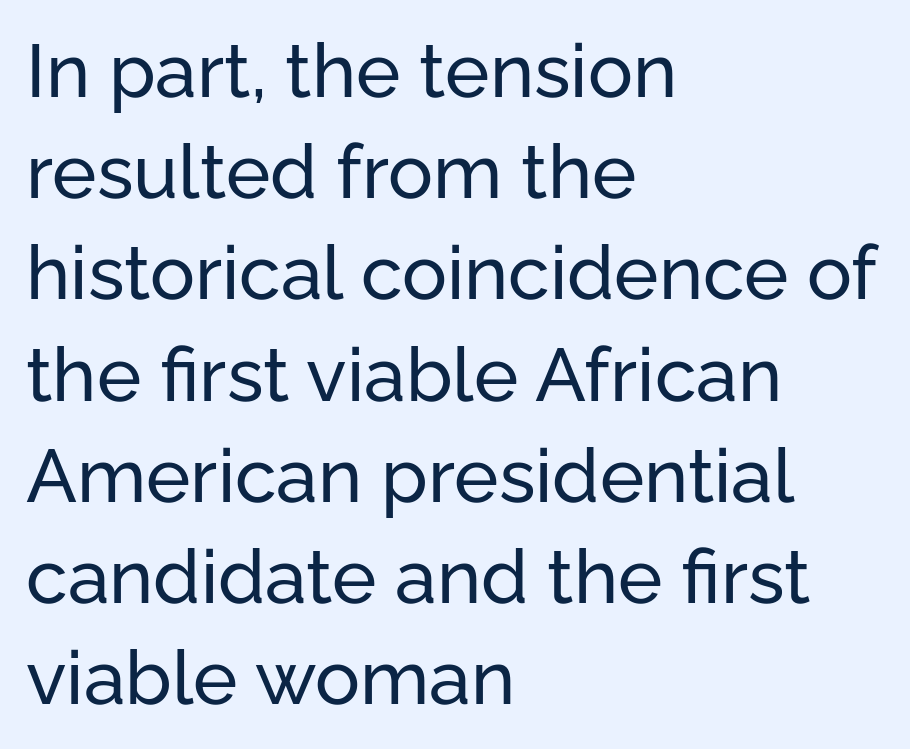
{"serif": "no", "italic": "no", "width": "normal", "stroke_contrast": "low", "x_height": "medium", "monospaced": "no", "underline": "no", "align": "left", "line_spacing": "normal", "line_spacing_ratio": 1.35, "letter_spacing": "normal", "letter_spacing_em": 0.0, "glyph_px": 75}
